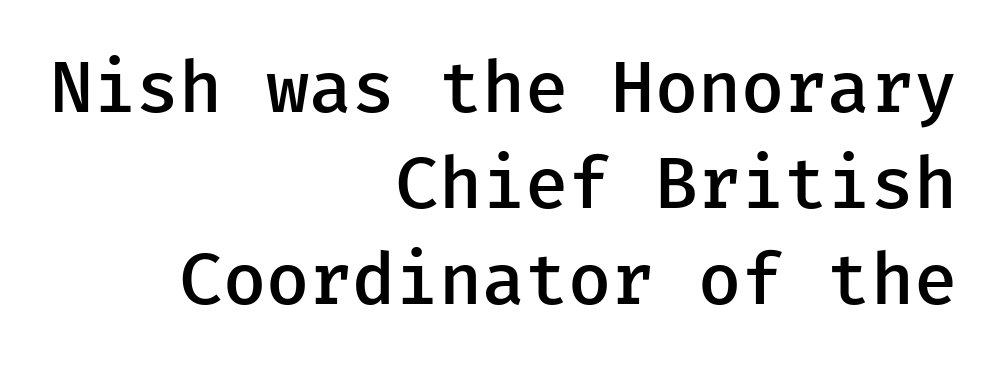
Stroke thickness is moderately raised; the sample reads as semibold. Notice how the stems are strictly vertical — no italics here. Leading matches the norm, producing a regular column. Caption: standard tracking, unaltered.
